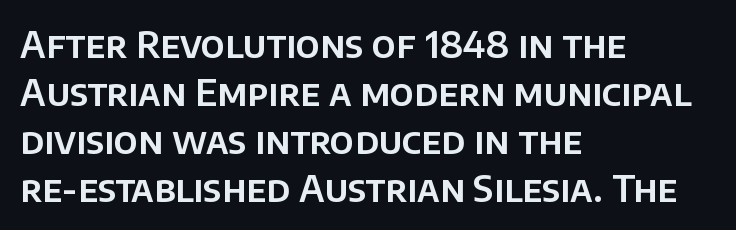
{"serif": "no", "italic": "no", "width": "normal", "stroke_contrast": "low", "x_height": "large", "monospaced": "no", "underline": "no", "align": "left", "line_spacing": "normal", "line_spacing_ratio": 1.33, "letter_spacing": "normal", "letter_spacing_em": 0.0, "glyph_px": 36}
